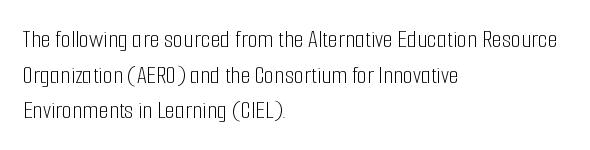
Q: Is the text bold? A: No.
Q: Is the text italic (slanted)? A: No, it is upright.
Q: Is the text underlined? A: No.
Q: How is the paragraph aligned? A: Left-aligned.
Q: Is the spacing between letters normal or unusually wide? A: Normal.
Q: Is the spacing between lines tight, normal or loose? A: Normal.
